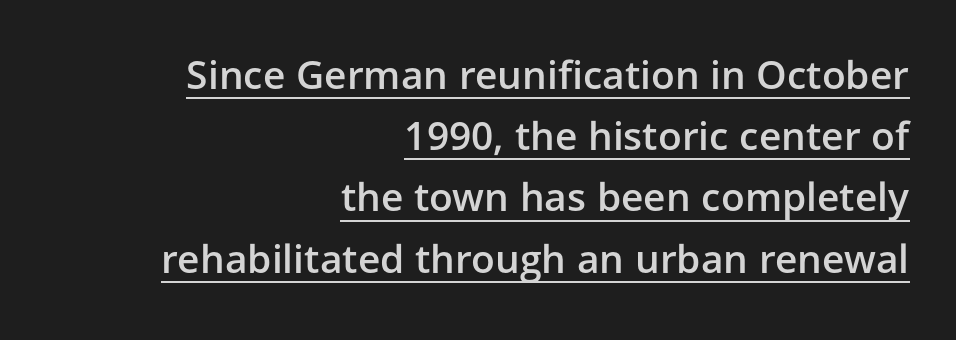
The image shows 39 px semibold sans-serif type, upright; set right-aligned, normal line spacing (1.57x), normal letter spacing, underlined; low stroke contrast and a medium x-height.
